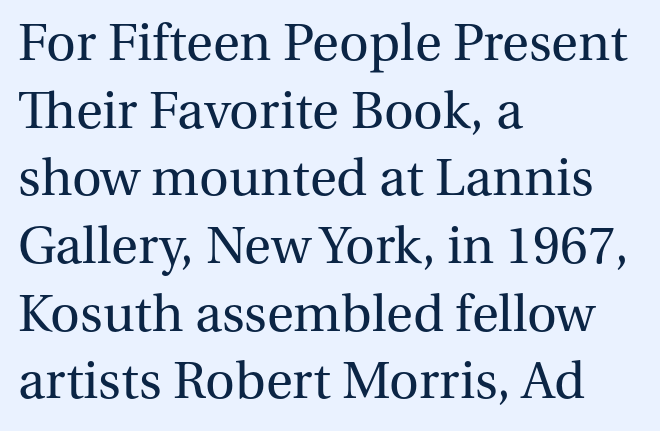
The image shows 55 px regular-weight serif type, upright; set left-aligned, line spacing 1.23x, normal letter spacing, not underlined; medium stroke contrast and a medium x-height.
